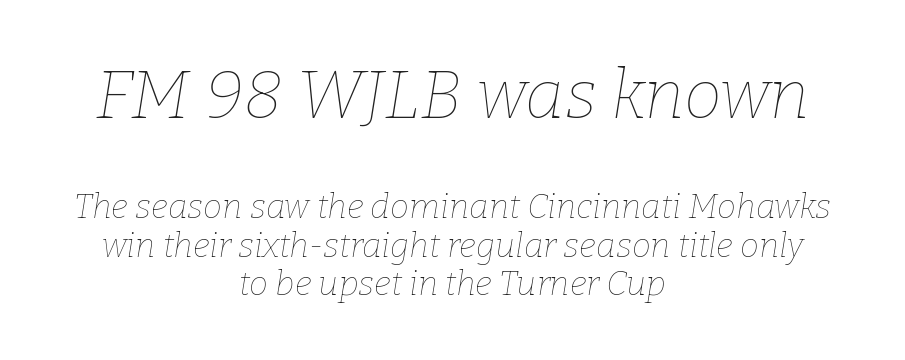
The image shows 68 px thin type, italic (leaning right); set centered, tight line spacing (1.14x), normal letter spacing, not underlined; the first (top) block is 2.0x larger; low stroke contrast and a medium x-height.
